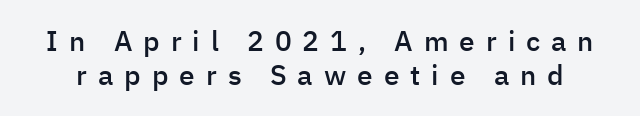
Q: Is the text bold? A: Semi-bold.
Q: Is the text italic (slanted)? A: No, it is upright.
Q: Is the typeface a serif or a sans-serif typeface? A: Sans-serif.
Q: Is the text underlined? A: No.
Q: Is the spacing between letters normal or unusually wide? A: Unusually wide.
Q: Width (condensed, normal, or wide)? A: Normal.
Q: Stroke contrast? A: Low.
Q: x-height? A: Medium.
Q: Monospaced? A: No.
